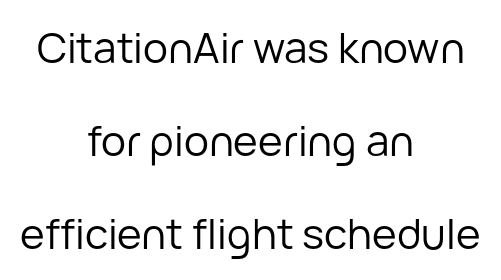
Q: Is the text bold? A: No.
Q: Is the text italic (slanted)? A: No, it is upright.
Q: Is the typeface a serif or a sans-serif typeface? A: Sans-serif.
Q: Is the text underlined? A: No.
Q: How is the paragraph aligned? A: Centered.
Q: Is the spacing between letters normal or unusually wide? A: Normal.
Q: Is the spacing between lines tight, normal or loose? A: Loose.
Q: Width (condensed, normal, or wide)? A: Normal.
Q: Stroke contrast? A: Low.
Q: x-height? A: Medium.
Q: Monospaced? A: No.
